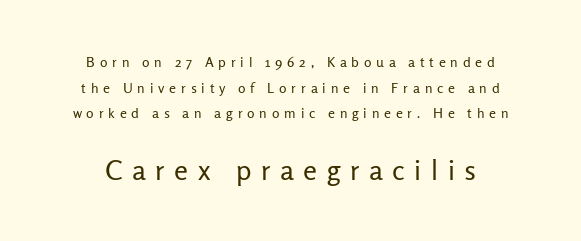
The image shows 28 px regular-weight sans-serif type, upright; set line spacing 1.83x, unusually wide letter spacing (+0.34 em), not underlined; the second (bottom) block is 2.0x larger; low stroke contrast and a medium x-height.
